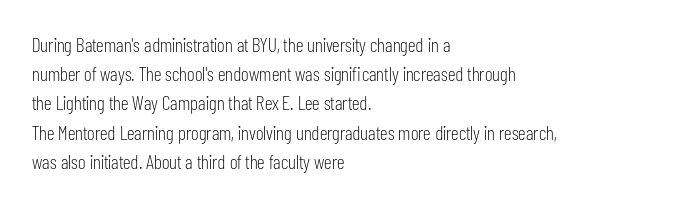
A normal amount of white space separates one row of letters from the next. The foot of each line stays bare and open. The ragged edge is on the right, which tells us the setting is flush left. This sample uses an upright cut, with every glyph sitting square on the baseline. No chunkiness to these letters — they're not bold. Does extra space separate the letters? No, they use regular spacing.
